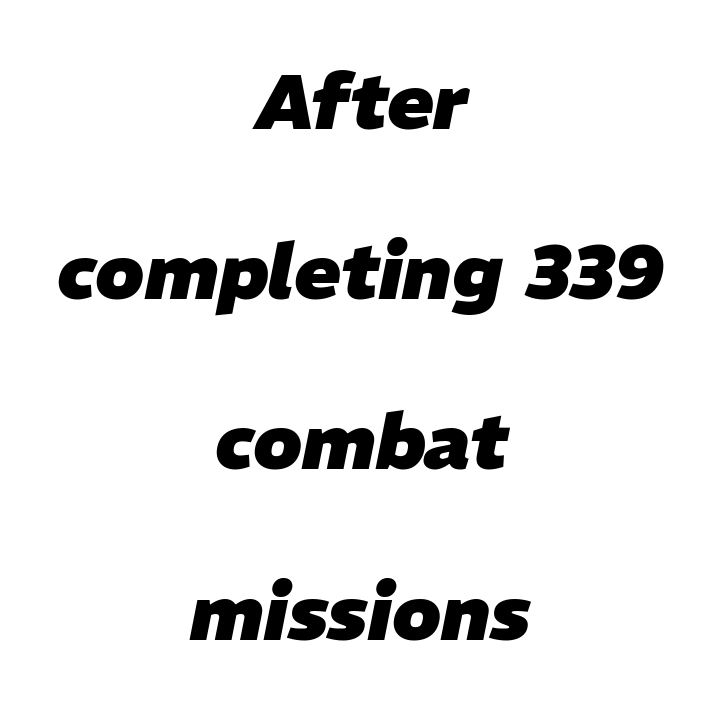
The image shows 77 px heavy type, italic (leaning right); set centered, loose line spacing (2.21x), normal letter spacing, not underlined; low stroke contrast and a medium x-height.
